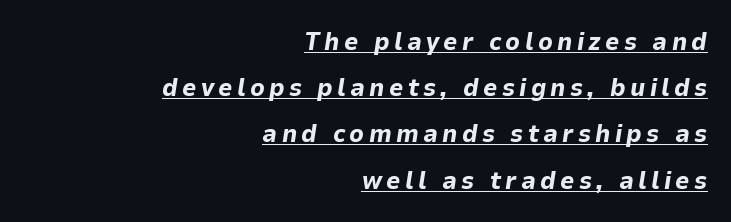
{"italic": "yes", "lean": "right", "slant_degrees": 9, "bold": "yes", "underline": "yes", "align": "right", "line_spacing_ratio": 1.85, "glyph_px": 25}
